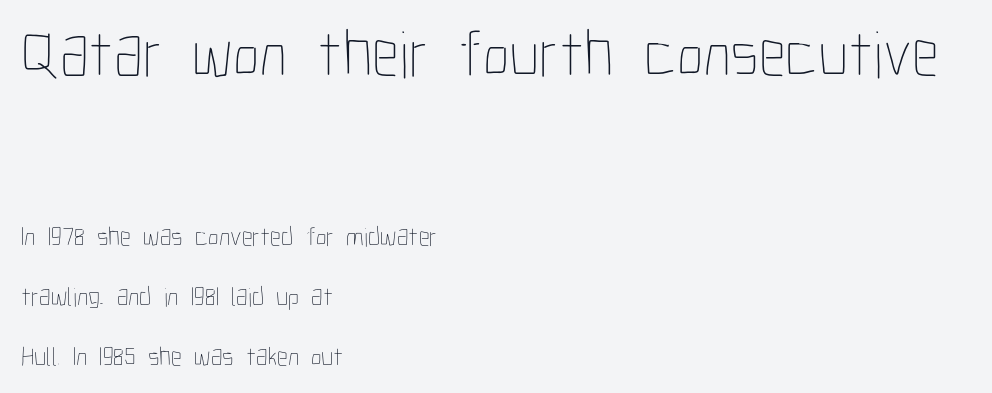
The image shows 67 px thin, condensed type, upright; set left-aligned, loose line spacing (2.22x), normal letter spacing, not underlined; the first (top) block is 2.48x larger; low stroke contrast and a medium x-height.
